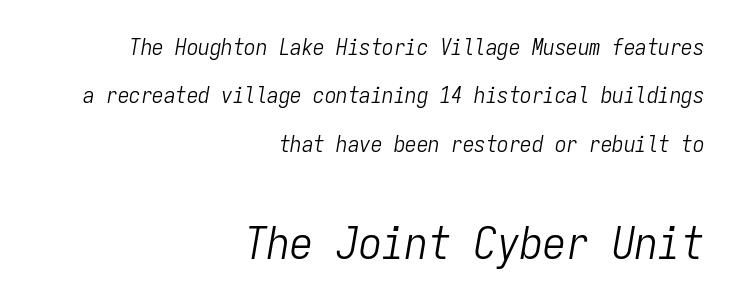
Q: Is the text bold? A: No.
Q: Is the text italic (slanted)? A: Yes, it leans right by about 9 degrees.
Q: Is the text underlined? A: No.
Q: How is the paragraph aligned? A: Right-aligned.
Q: Is the spacing between letters normal or unusually wide? A: Normal.
Q: Is the spacing between lines tight, normal or loose? A: Loose.
Q: Which block of text is set in a larger size, the first (top) or the second (bottom)? A: The second (bottom) one.
Q: Width (condensed, normal, or wide)? A: Condensed.
Q: Stroke contrast? A: Low.
Q: x-height? A: Medium.
Q: Monospaced? A: Yes.
